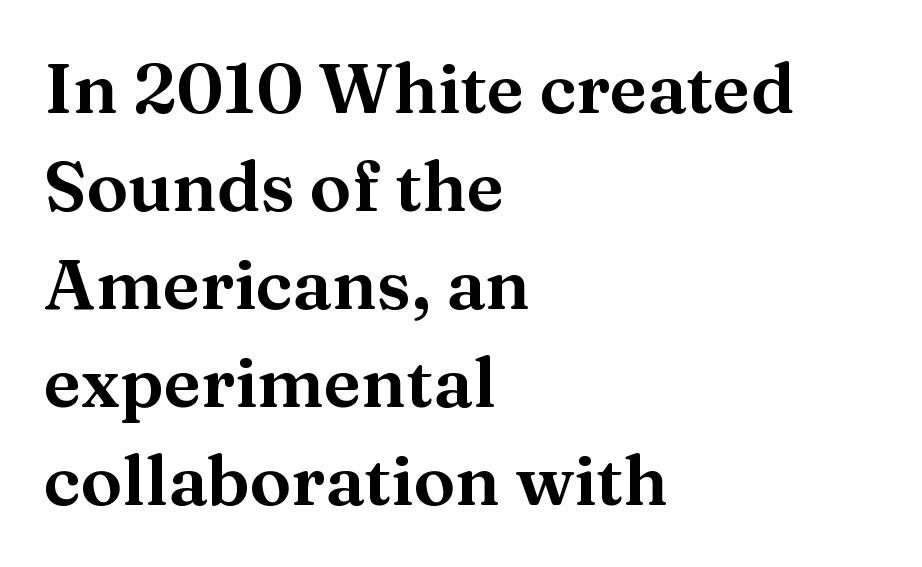
{"serif": "yes", "italic": "no", "width": "normal", "stroke_contrast": "medium", "x_height": "medium", "monospaced": "no", "underline": "no", "align": "left", "line_spacing": "normal", "line_spacing_ratio": 1.4, "letter_spacing": "normal", "letter_spacing_em": 0.0, "glyph_px": 70}
